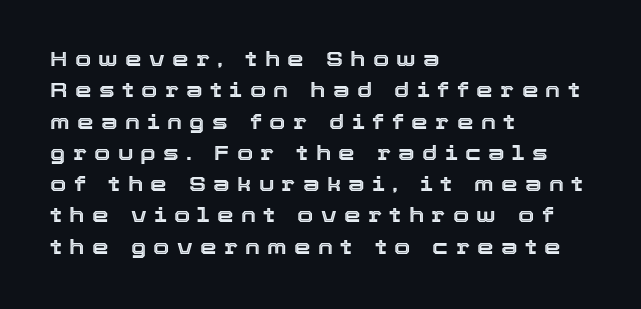
The image shows 21 px text type, upright; set left-aligned, normal line spacing (1.49x), unusually wide letter spacing (+0.35 em), not underlined.
